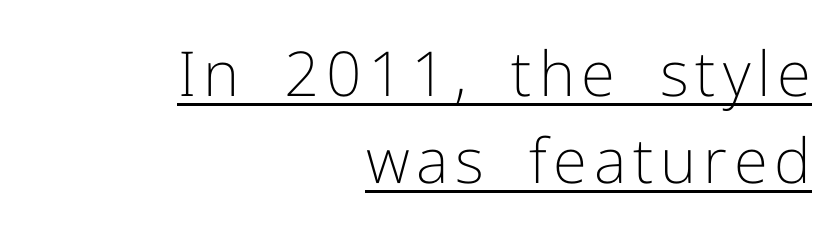
The image shows 62 px light sans-serif type, upright; set right-aligned, normal line spacing (1.4x), underlined; low stroke contrast and a medium x-height.
